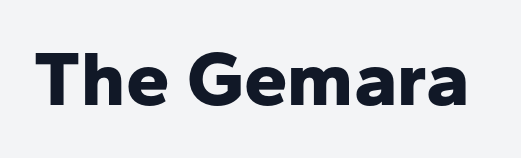
If you drew a line through each stem, it would be perfectly vertical. The line texture is even and compact thanks to regular tracking. Every letter is thick-stroked: bold, no question. Classification — sans serif.
